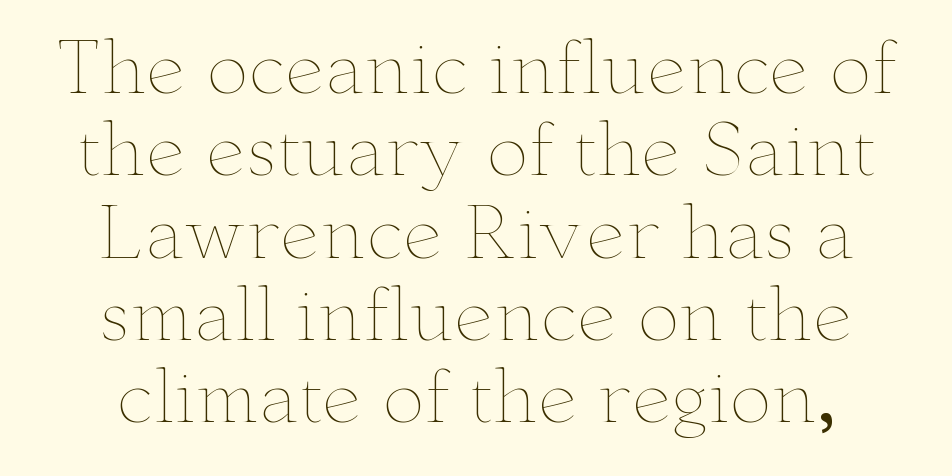
Vertical strokes here are truly vertical. Note the varied advance widths — an 'i' is clearly narrower than an 'm'. Weight: regular or lighter. Descenders are the only things crossing below the line. A typesetter would call this zero additional tracking.
